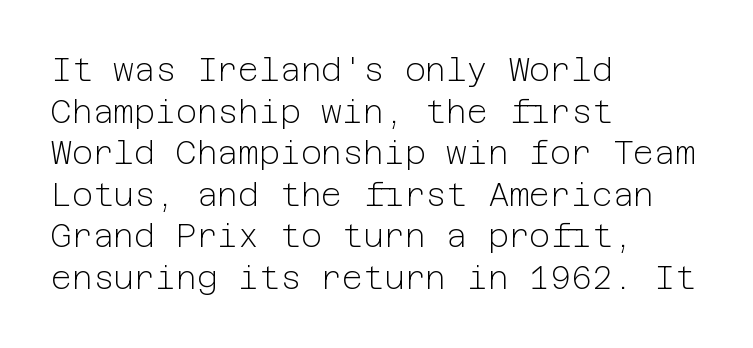
Nobody drew a line under any word here. On a weight scale, this lands at 450 or below. No italicization has been applied; the sample stays upright. Notice how descenders clear the ascenders below comfortably — that's standard leading.
